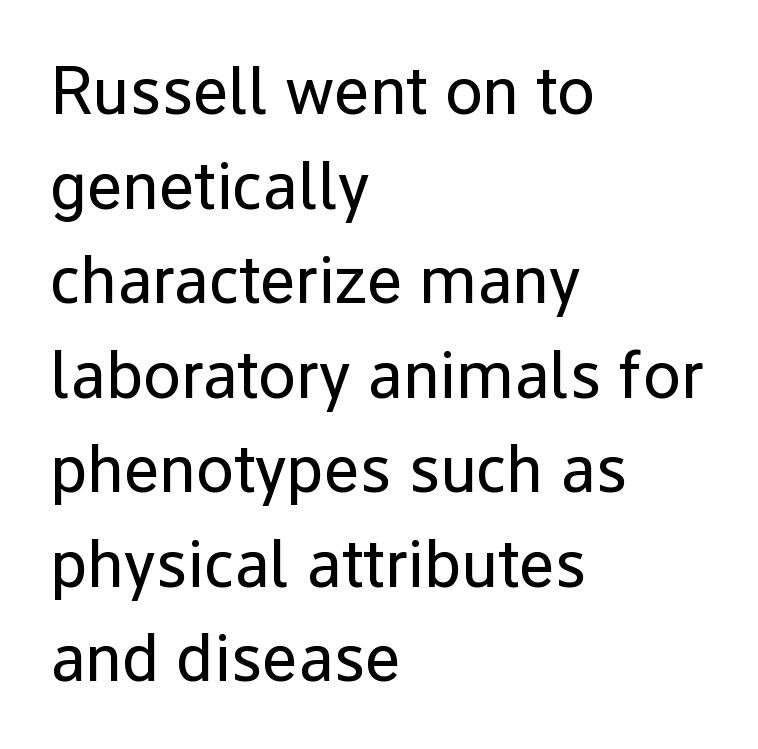
The image shows 68 px regular-weight sans-serif type, upright; set left-aligned, normal line spacing (1.39x), normal letter spacing, not underlined; low stroke contrast and a medium x-height.
